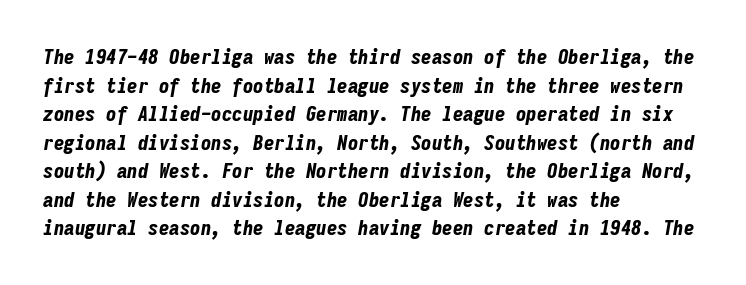
Reading down the block, your eye returns to a fixed left position each line. Italic? Definitely — the glyphs are oblique. The space beneath each line is pristine and unruled. Heavy, bold letterforms. Tracking value appears to be zero — textbook default spacing.
